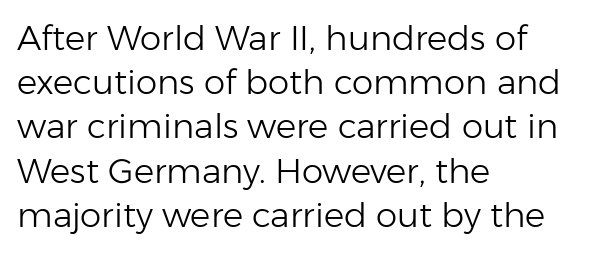
The image shows 34 px light sans-serif type, upright; set left-aligned, normal line spacing (1.3x), normal letter spacing, not underlined; low stroke contrast and a medium x-height.
